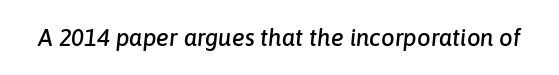
Q: Is the text italic (slanted)? A: Yes, it leans right by about 6 degrees.
Q: Is the text underlined? A: No.
Q: Is the spacing between letters normal or unusually wide? A: Normal.
